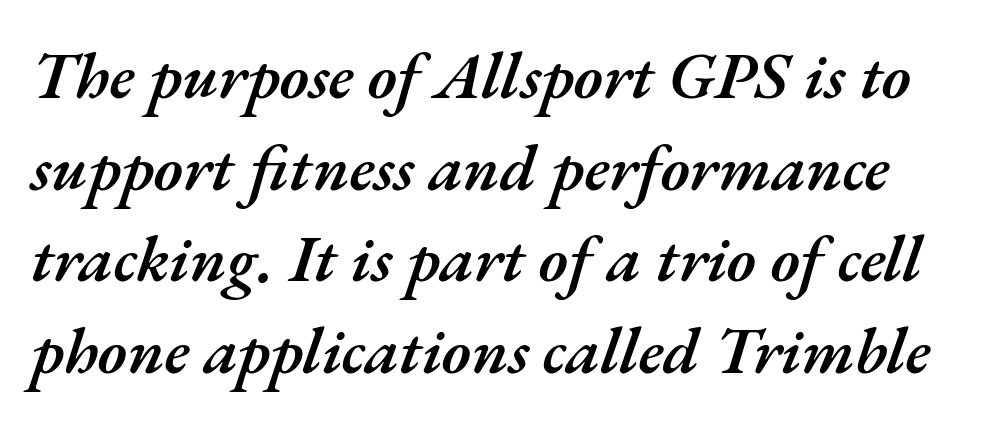
The image shows 66 px semibold type, italic (leaning right); set normal line spacing (1.39x), normal letter spacing, not underlined; medium stroke contrast and a small x-height.
